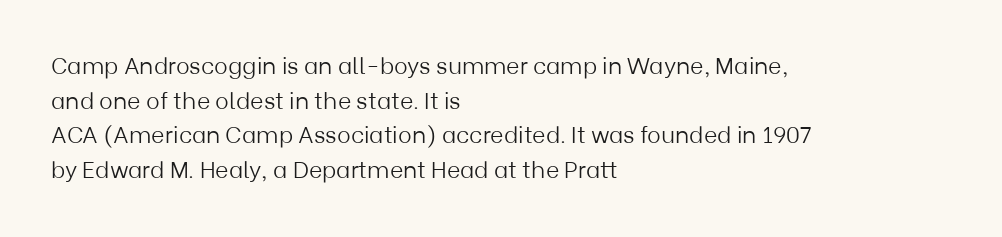
Vertical strokes here are truly vertical. Is the block centered? No — it sits flush against the left margin. Standard letterfit; no display-style spreading of the glyphs. This is not heavy type; no bold has been used.
